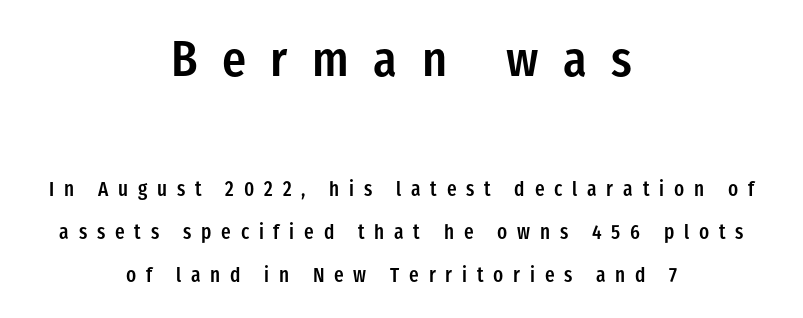
Typeset on center — no edge is straight. The upper block of text is set noticeably larger than the block beneath it. Look at the bottom of the vertical strokes: they stop flat, with no serifs. The lettering stays uniformly vertical, giving the passage a roman look.
